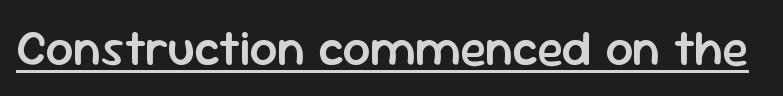
Q: Is the text bold? A: Semi-bold.
Q: Is the text italic (slanted)? A: No, it is upright.
Q: Is the typeface a serif or a sans-serif typeface? A: Sans-serif.
Q: Is the text underlined? A: Yes.
Q: Is the spacing between letters normal or unusually wide? A: Normal.
Q: Width (condensed, normal, or wide)? A: Normal.
Q: Stroke contrast? A: Low.
Q: x-height? A: Medium.
Q: Monospaced? A: No.
